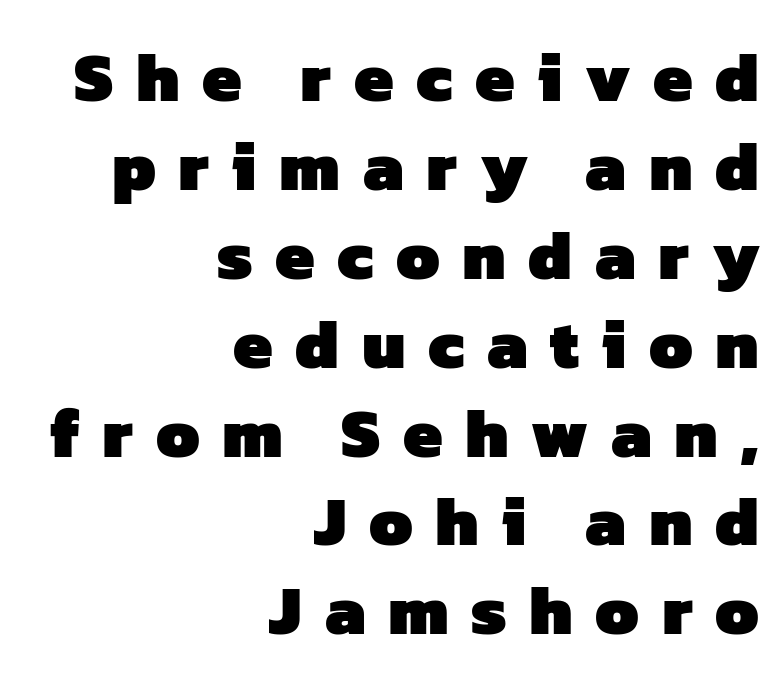
{"serif": "no", "bold": "yes", "weight": "heavy", "width": "normal", "stroke_contrast": "low", "x_height": "medium", "monospaced": "no", "underline": "no", "align": "right", "line_spacing": "normal", "line_spacing_ratio": 1.27, "letter_spacing": "wide", "letter_spacing_em": 0.32, "glyph_px": 70}
